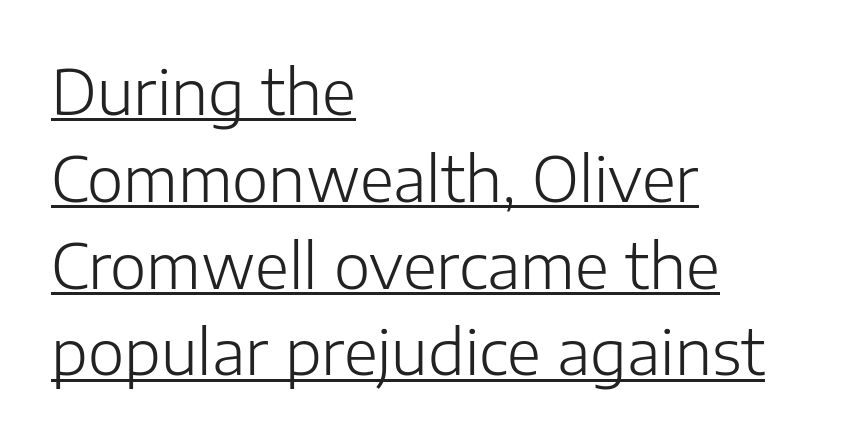
The image shows 62 px light sans-serif type, upright; set left-aligned, normal line spacing (1.4x), normal letter spacing, underlined; low stroke contrast and a medium x-height.
